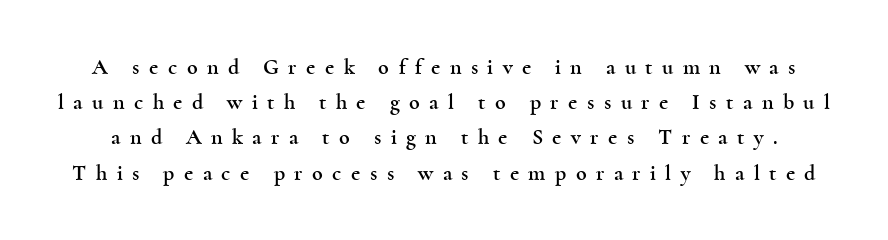
{"italic": "no", "underline": "no", "line_spacing": "normal", "line_spacing_ratio": 1.6, "letter_spacing": "wide", "letter_spacing_em": 0.43, "glyph_px": 22}
